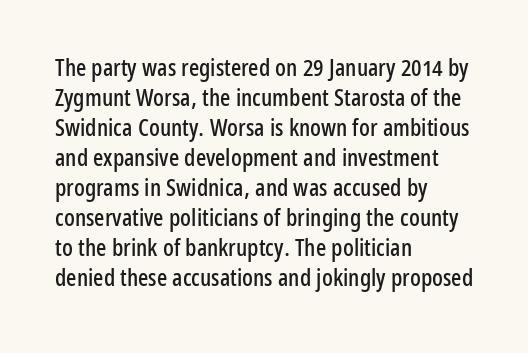
{"italic": "no", "underline": "no", "align": "left", "line_spacing": "normal", "line_spacing_ratio": 1.25, "letter_spacing": "normal", "letter_spacing_em": 0.0, "glyph_px": 24}
